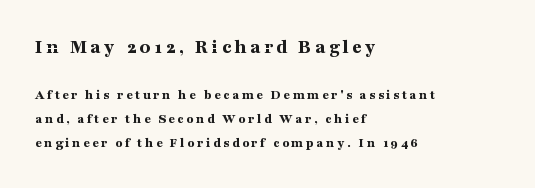
{"italic": "no", "bold": "yes", "underline": "no", "align": "left", "line_spacing_ratio": 1.73, "larger_block": "first", "size_ratio": 1.43, "glyph_px": 20}
